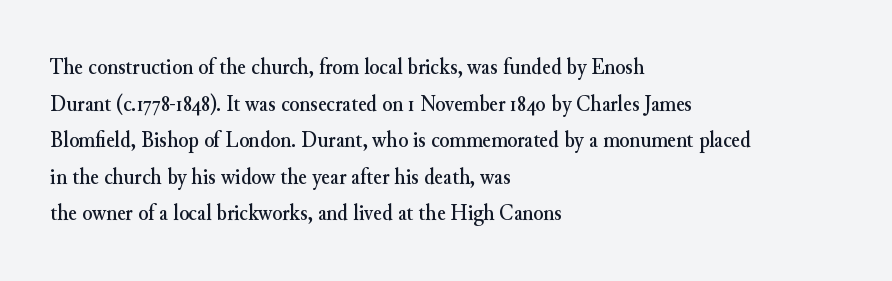
The image shows 23 px text type, upright; set left-aligned, normal line spacing (1.59x), normal letter spacing, not underlined.
